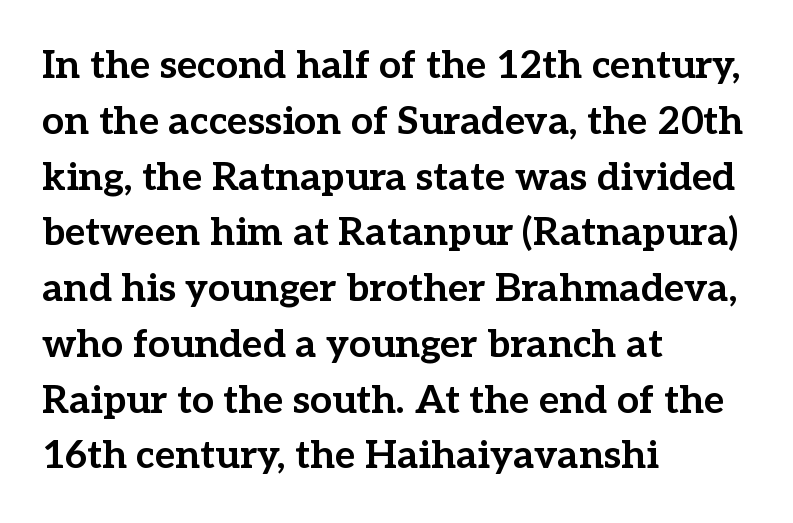
This is the regular roman posture of the typeface. Compared with typical body copy, the letter spacing here is the same. Stroke terminals: seriffed. Quick note: interline space is typical. A clean baseline with only descenders dipping below it. Each letter keeps its own natural width here, so spacing adapts to shape.
